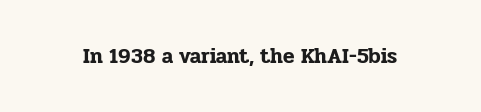
Every character sits straight up, as roman type does. The string is rendered with underlining switched off. Students, note that the glyphs here touch the page at normal intervals.
